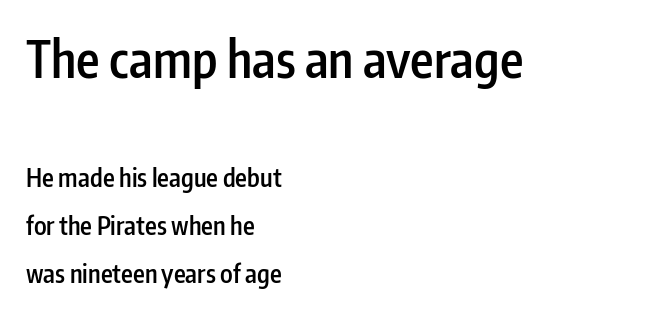
{"serif": "no", "italic": "no", "bold": "semi", "weight": "semibold", "width": "condensed", "stroke_contrast": "low", "x_height": "medium", "monospaced": "no", "underline": "no", "align": "left", "line_spacing": "loose", "line_spacing_ratio": 1.91, "letter_spacing": "normal", "letter_spacing_em": 0.0, "larger_block": "first", "size_ratio": 2.0, "glyph_px": 50}
